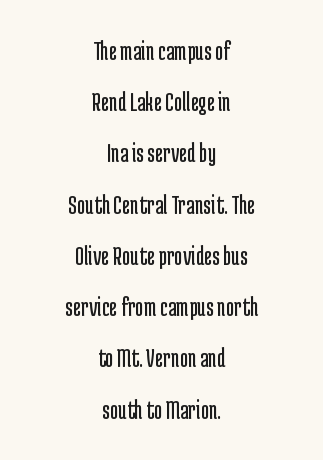
The image shows 28 px regular-weight, condensed sans-serif type, upright; set centered, line spacing 1.83x, normal letter spacing, not underlined; low stroke contrast and a medium x-height.
